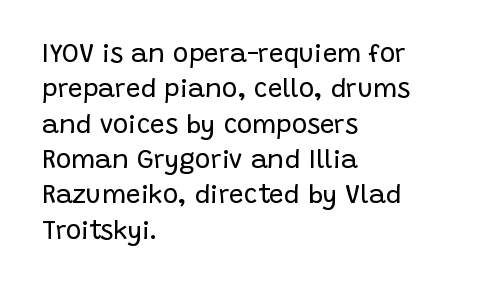
Q: Is the text bold? A: No.
Q: Is the text italic (slanted)? A: No, it is upright.
Q: Is the text underlined? A: No.
Q: How is the paragraph aligned? A: Left-aligned.
Q: Is the spacing between letters normal or unusually wide? A: Normal.
Q: Is the spacing between lines tight, normal or loose? A: Normal.
